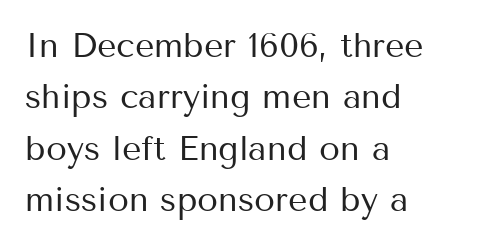
Q: Is the text bold? A: No.
Q: Is the text italic (slanted)? A: No, it is upright.
Q: Is the typeface a serif or a sans-serif typeface? A: Sans-serif.
Q: Is the text underlined? A: No.
Q: How is the paragraph aligned? A: Left-aligned.
Q: Is the spacing between letters normal or unusually wide? A: Normal.
Q: Is the spacing between lines tight, normal or loose? A: Normal.
Q: Width (condensed, normal, or wide)? A: Normal.
Q: Stroke contrast? A: Medium.
Q: x-height? A: Medium.
Q: Monospaced? A: No.
